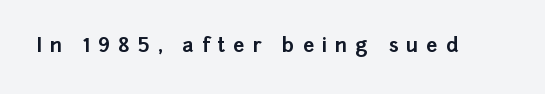
Q: Is the text bold? A: Yes.
Q: Is the text italic (slanted)? A: No, it is upright.
Q: Is the text underlined? A: No.
Q: Is the spacing between letters normal or unusually wide? A: Unusually wide.
